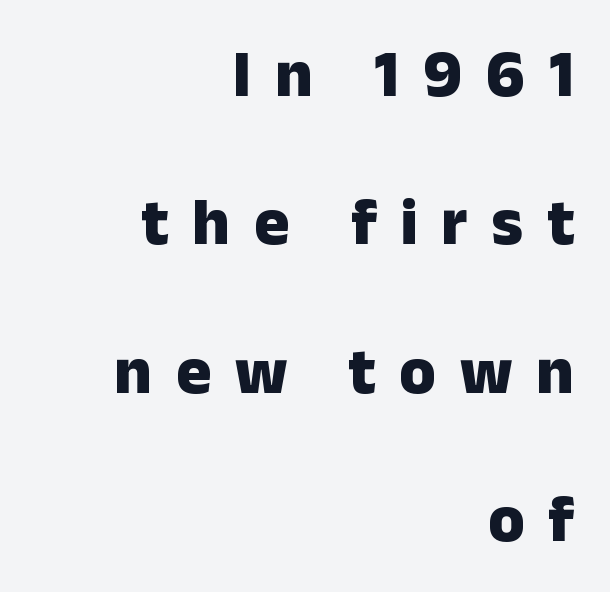
{"serif": "no", "italic": "no", "bold": "yes", "weight": "heavy", "width": "normal", "stroke_contrast": "low", "x_height": "medium", "monospaced": "no", "underline": "no", "align": "right", "line_spacing": "loose", "line_spacing_ratio": 2.25, "letter_spacing": "wide", "letter_spacing_em": 0.36, "glyph_px": 66}
